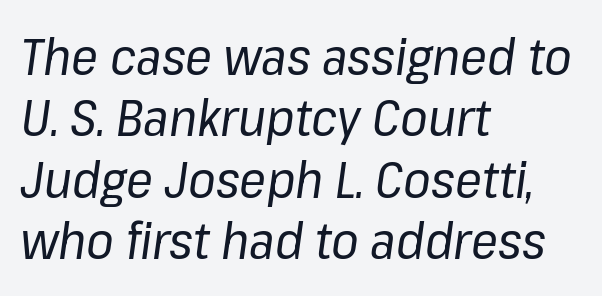
A typesetter would call this proportional, since set widths differ per character. This is oblique type, the kind used for emphasis or titles. Words appear dense and cohesive because spacing is normal. The passage is arranged the way most books set body copy — flush left.
